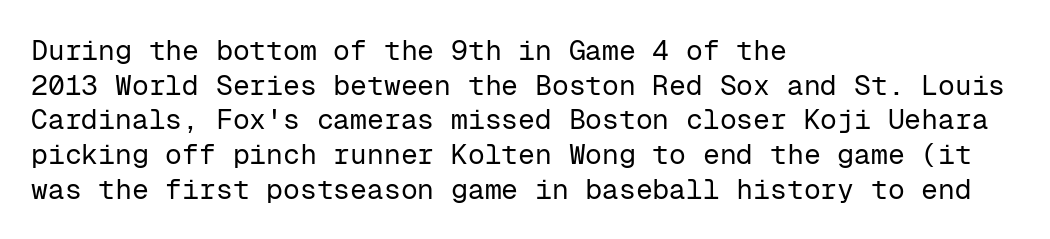
The image shows 28 px regular-weight sans-serif type, upright, monospaced; set left-aligned, line spacing 1.24x, normal letter spacing, not underlined; low stroke contrast and a medium x-height.
